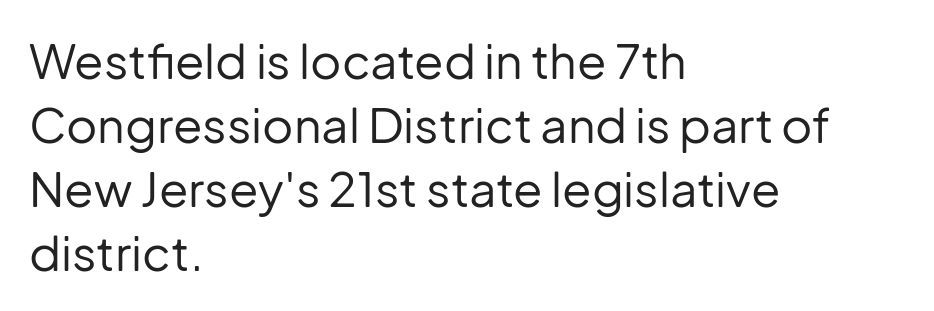
The image shows 48 px regular-weight sans-serif type, upright; set left-aligned, normal line spacing (1.33x), normal letter spacing, not underlined; low stroke contrast and a medium x-height.
